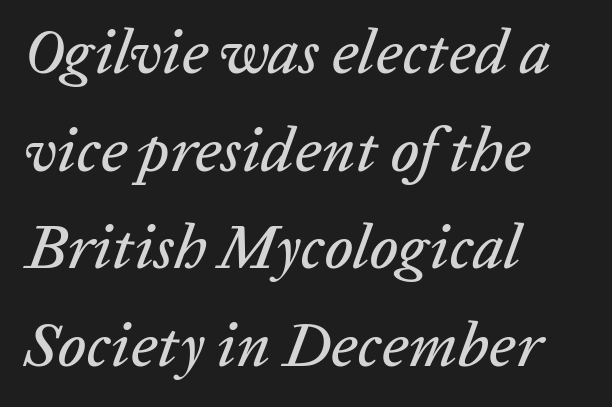
The image shows 63 px text type, italic (leaning right); set left-aligned, normal line spacing (1.55x), normal letter spacing, not underlined; low stroke contrast and a medium x-height.
